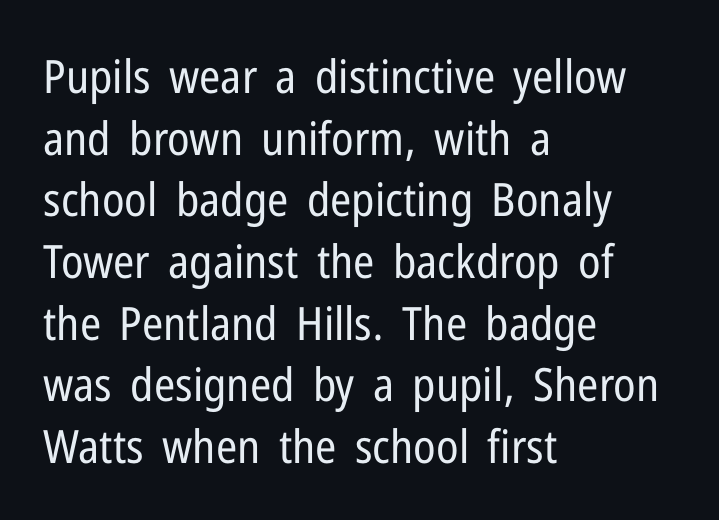
{"serif": "no", "italic": "no", "bold": "no", "weight": "regular", "width": "condensed", "stroke_contrast": "low", "x_height": "medium", "monospaced": "no", "underline": "no", "align": "left", "line_spacing": "normal", "line_spacing_ratio": 1.34, "letter_spacing": "normal", "letter_spacing_em": 0.0, "glyph_px": 46}
